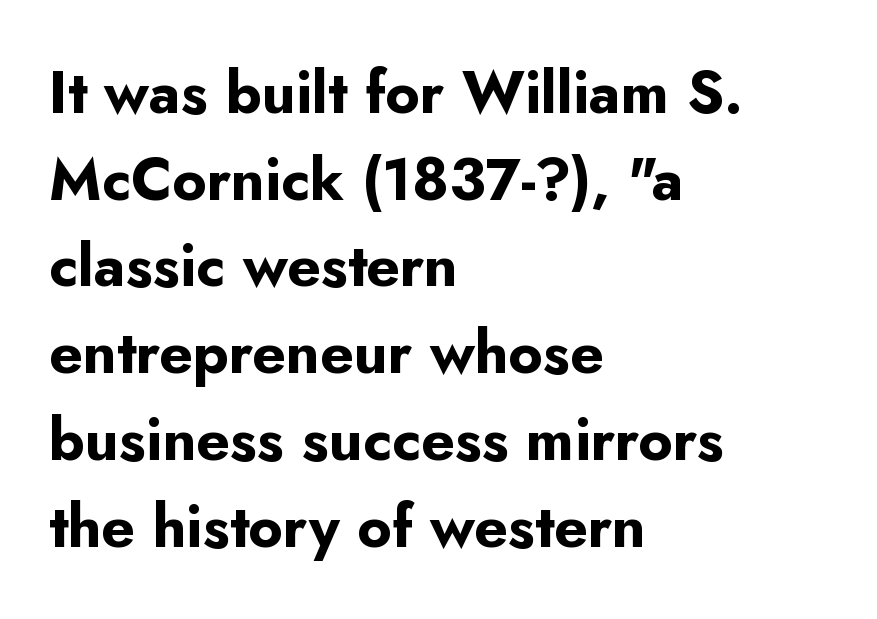
{"serif": "no", "italic": "no", "bold": "yes", "weight": "bold", "width": "normal", "stroke_contrast": "low", "x_height": "small", "monospaced": "no", "underline": "no", "align": "left", "line_spacing": "normal", "line_spacing_ratio": 1.47, "letter_spacing": "normal", "letter_spacing_em": 0.0, "glyph_px": 59}
